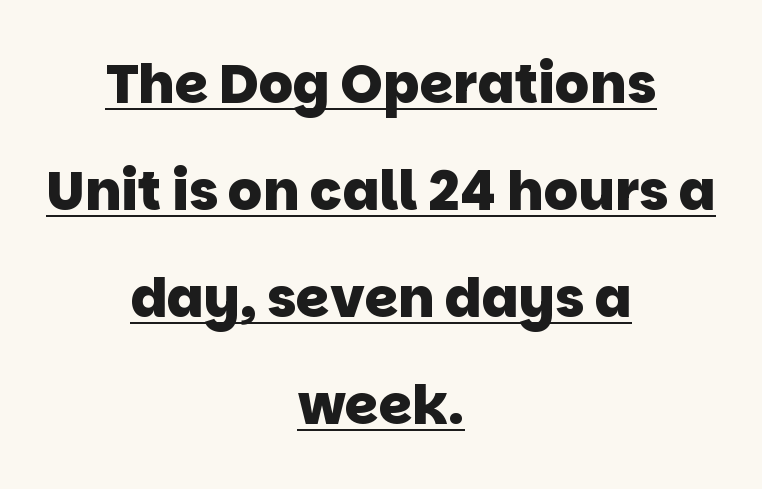
This sample has the flowing, uneven cadence of proportional lettering. Standard letterfit; no display-style spreading of the glyphs. The font is running at its bold setting. Examine the stroke ends and you'll find no serifs. Notice how the passage keeps no hard edge, just a central spine. Students, observe: this is what heavily led, spacious text looks like.
